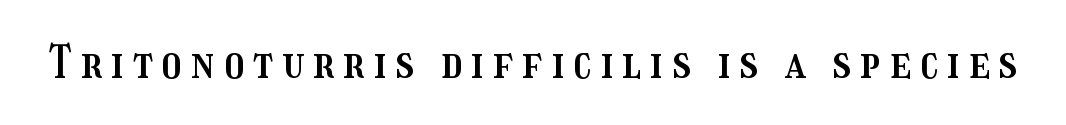
Designer's note — italics off, roman on. A typesetter would call this heavily tracked-out type. The words here are not underlined. Varying glyph widths throughout — classic text-font behaviour.
